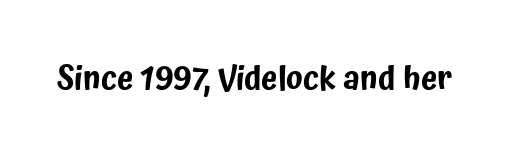
{"serif": "no", "italic": "no", "width": "condensed", "stroke_contrast": "low", "x_height": "medium", "monospaced": "no", "underline": "no", "letter_spacing": "normal", "letter_spacing_em": 0.0, "glyph_px": 33}
